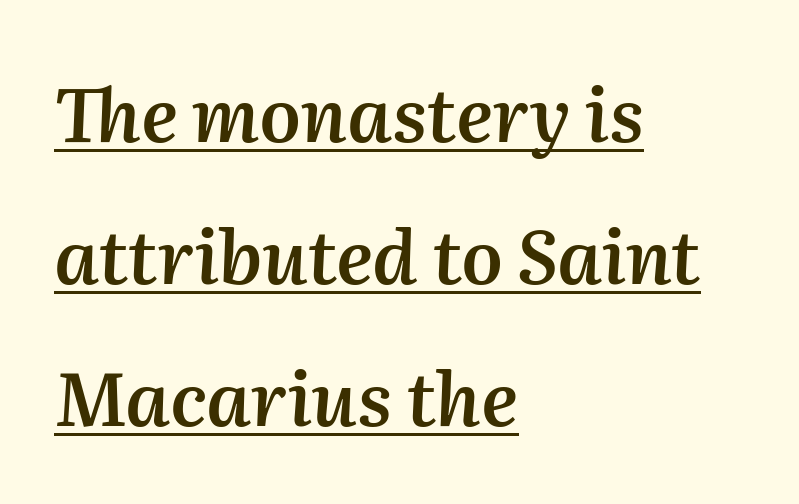
Q: Is the text bold? A: Semi-bold.
Q: Is the text italic (slanted)? A: Yes, it leans right by about 2 degrees.
Q: Is the text underlined? A: Yes.
Q: How is the paragraph aligned? A: Left-aligned.
Q: Is the spacing between letters normal or unusually wide? A: Normal.
Q: Is the spacing between lines tight, normal or loose? A: Loose.
Q: Width (condensed, normal, or wide)? A: Normal.
Q: Stroke contrast? A: Medium.
Q: x-height? A: Medium.
Q: Monospaced? A: No.
